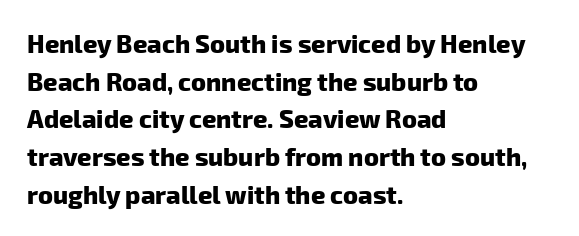
{"bold": "yes", "underline": "no", "align": "left", "line_spacing": "normal", "line_spacing_ratio": 1.51, "letter_spacing": "normal", "letter_spacing_em": 0.0, "glyph_px": 25}
